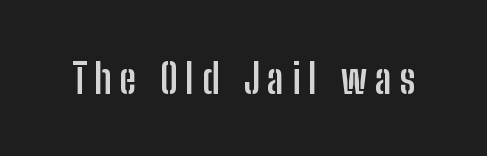
The image shows 41 px semibold, condensed sans-serif type, upright; set not underlined; low stroke contrast and a medium x-height.
